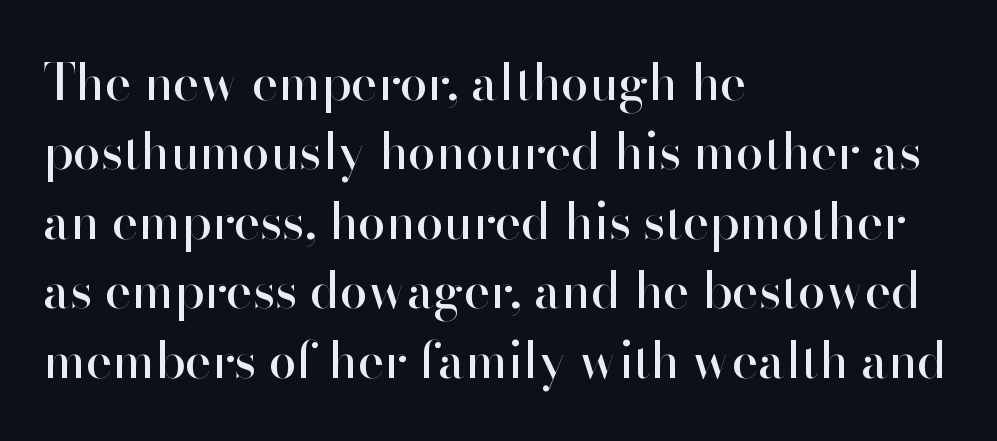
The image shows 50 px sans-serif type, upright; set left-aligned, normal line spacing (1.39x), normal letter spacing, not underlined; high stroke contrast and a small x-height.
